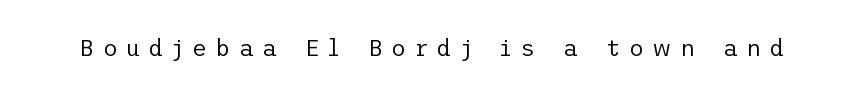
Compared with a typical body face, this is equally light or lighter still. Descenders hang freely into open space. Between one letter and the next there's a generous, obvious gap. When letters stand straight like this, we call the style roman or upright.
